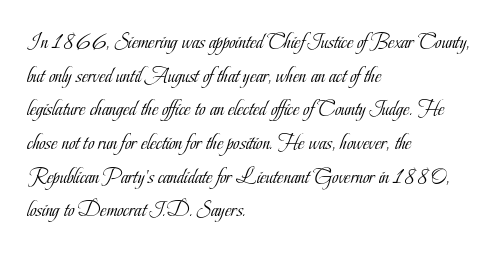
Q: Is the text bold? A: No.
Q: Is the text italic (slanted)? A: Yes.
Q: Is the text underlined? A: No.
Q: How is the paragraph aligned? A: Left-aligned.
Q: Is the spacing between letters normal or unusually wide? A: Normal.
Q: Is the spacing between lines tight, normal or loose? A: Normal.
